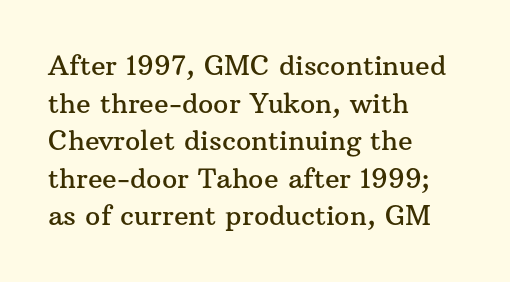
{"italic": "no", "underline": "no", "align": "left", "line_spacing": "normal", "line_spacing_ratio": 1.39, "letter_spacing": "normal", "letter_spacing_em": 0.0, "glyph_px": 27}
